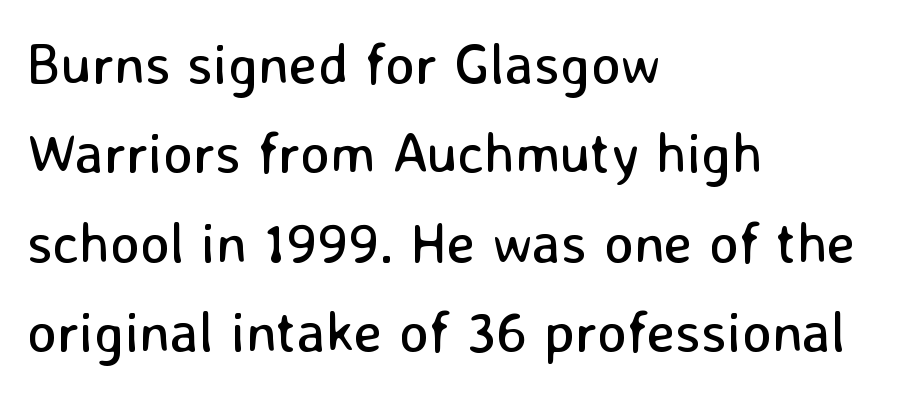
The image shows 57 px regular-weight sans-serif type, upright; set left-aligned, normal line spacing (1.57x), normal letter spacing, not underlined; low stroke contrast and a medium x-height.
